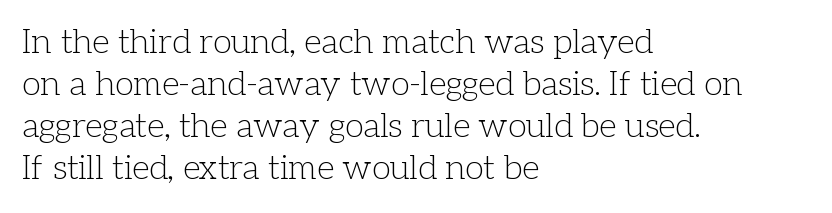
{"serif": "yes", "italic": "no", "bold": "no", "weight": "light", "width": "normal", "stroke_contrast": "low", "x_height": "medium", "monospaced": "no", "underline": "no", "align": "left", "line_spacing_ratio": 1.24, "letter_spacing": "normal", "letter_spacing_em": 0.0, "glyph_px": 34}
